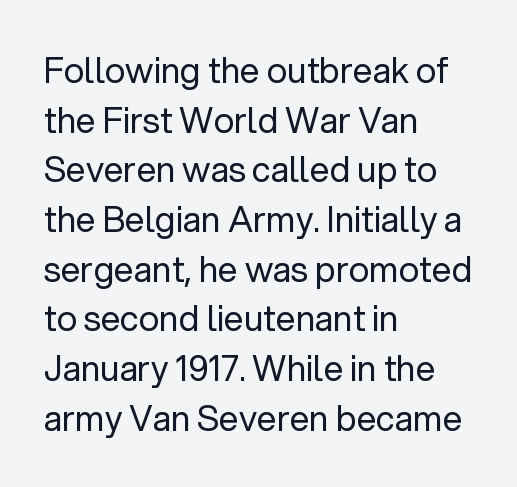
The image shows 35 px regular-weight sans-serif type, upright; set left-aligned, normal line spacing (1.42x), normal letter spacing, not underlined; low stroke contrast and a medium x-height.
